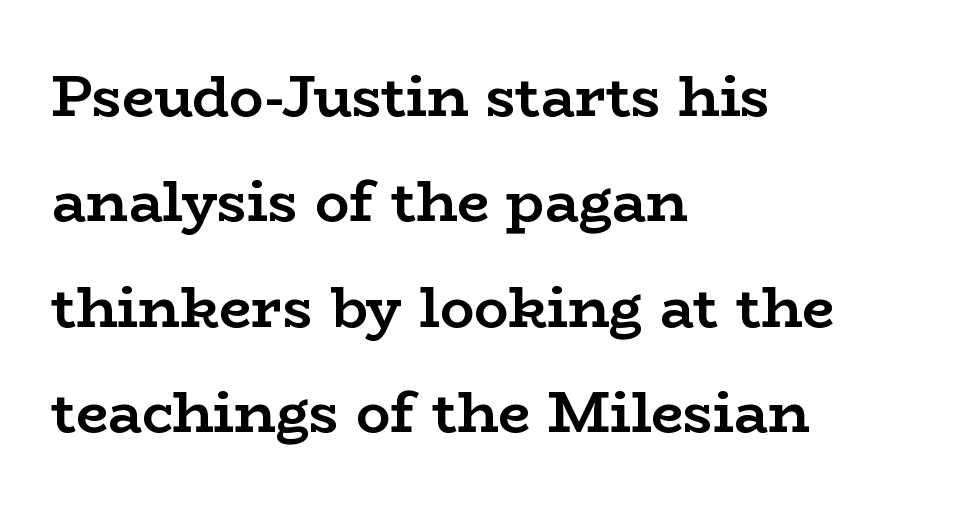
Summary of weight: heavy, a full bold. You can tell it's not italic because the verticals are truly vertical. The rendering uses natural spacing where letterforms have individual widths. No word sits above an underline. Line starts are locked; line ends wander.
